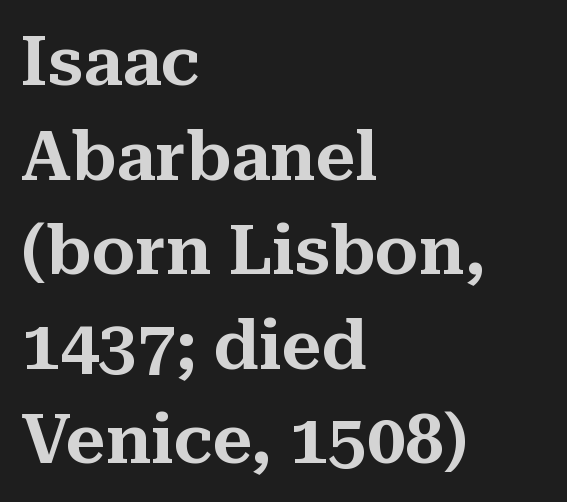
{"serif": "yes", "italic": "no", "width": "normal", "stroke_contrast": "medium", "x_height": "medium", "monospaced": "no", "underline": "no", "align": "left", "line_spacing": "normal", "line_spacing_ratio": 1.37, "letter_spacing": "normal", "letter_spacing_em": 0.0, "glyph_px": 69}
